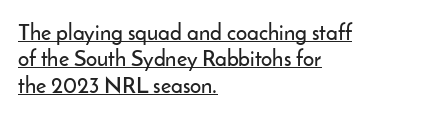
The image shows 22 px text type, upright; set left-aligned, line spacing 1.2x, normal letter spacing, underlined.
